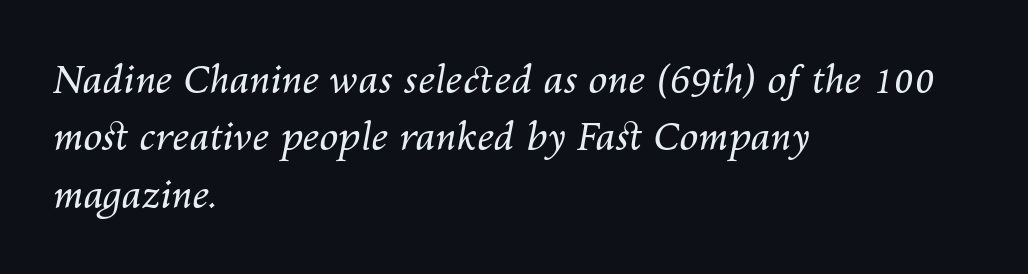
The image shows 38 px regular-weight type, italic (leaning right); set left-aligned, normal line spacing (1.51x), normal letter spacing, not underlined; medium stroke contrast and a medium x-height.
